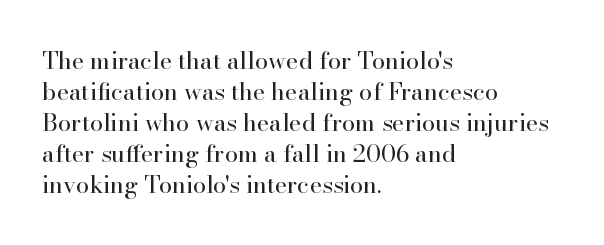
{"italic": "no", "bold": "no", "underline": "no", "align": "left", "line_spacing": "normal", "line_spacing_ratio": 1.29, "letter_spacing": "normal", "letter_spacing_em": 0.0, "glyph_px": 24}
